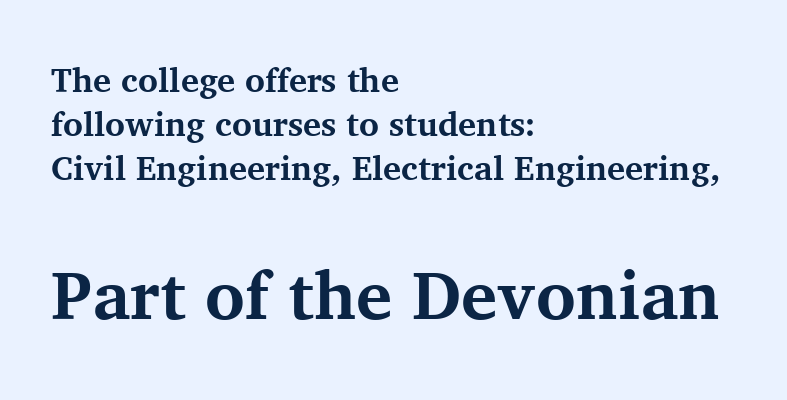
What weight is shown? A full bold with thick strokes. Size contrast runs from small at the top to large at the bottom. Yep, those are serifs on the letters. Descenders hang freely into open space. In terms of leading, this rendering sits right in the middle. In terms of letterspacing, this is plain default setting.
